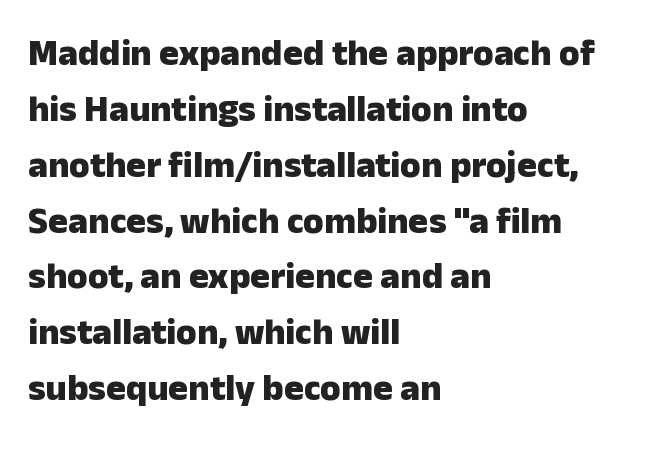
The image shows 37 px heavy sans-serif type, upright; set left-aligned, normal line spacing (1.51x), normal letter spacing, not underlined; low stroke contrast and a medium x-height.
